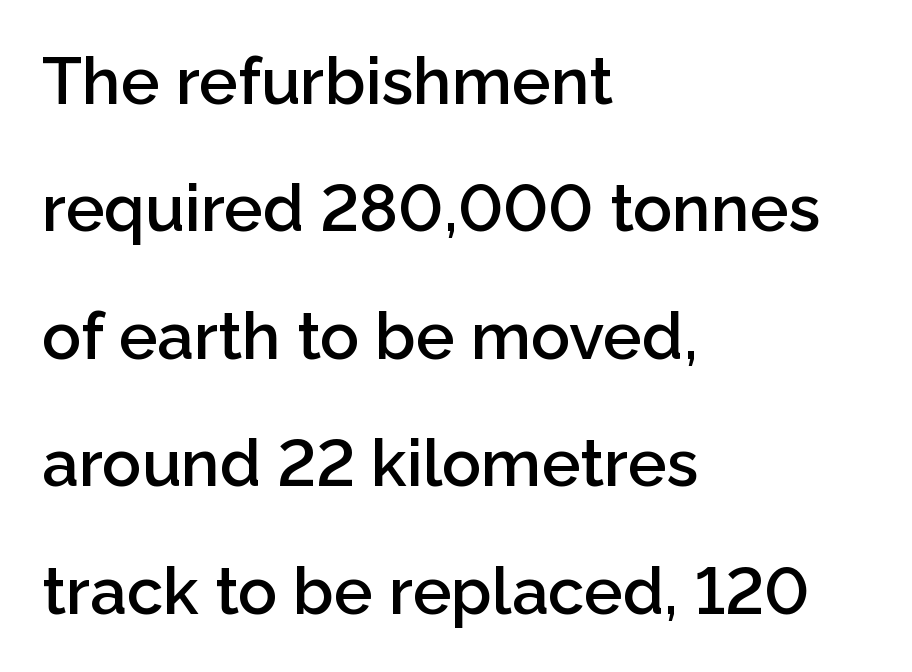
The image shows 65 px semibold sans-serif type, upright; set left-aligned, loose line spacing (1.96x), normal letter spacing, not underlined; low stroke contrast and a medium x-height.
